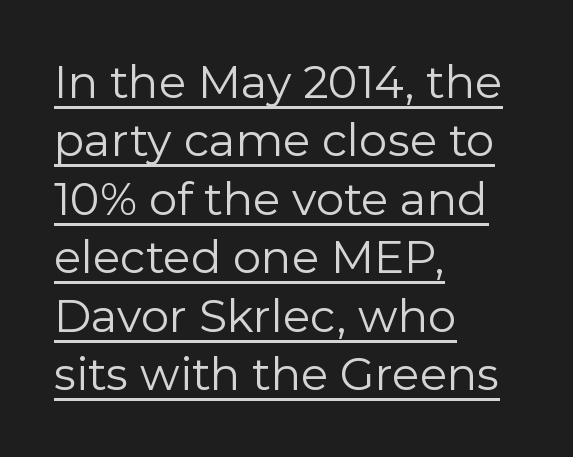
{"serif": "no", "italic": "no", "bold": "no", "weight": "regular", "width": "normal", "stroke_contrast": "low", "x_height": "medium", "monospaced": "no", "underline": "yes", "align": "left", "line_spacing": "normal", "line_spacing_ratio": 1.3, "letter_spacing": "normal", "letter_spacing_em": 0.0, "glyph_px": 45}
